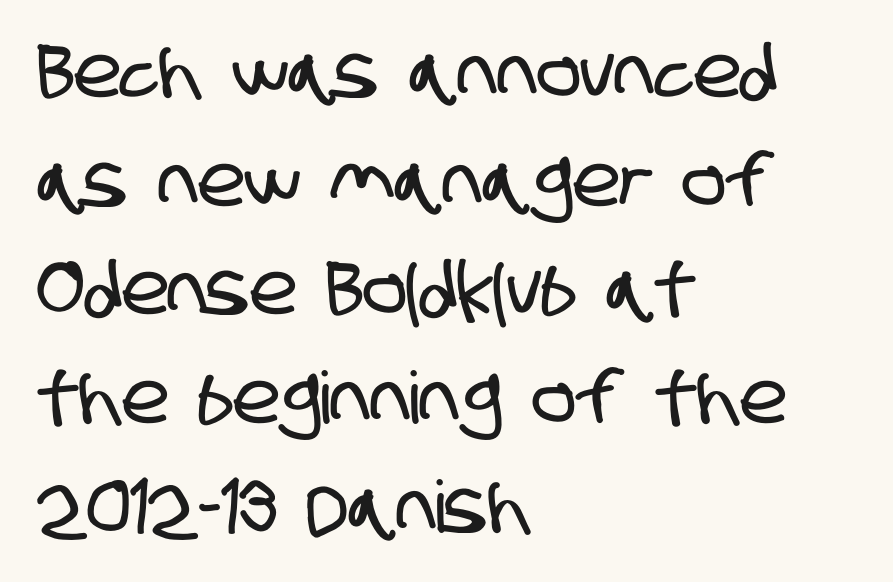
The image shows 72 px condensed sans-serif type; set left-aligned, normal line spacing (1.51x), normal letter spacing, not underlined; low stroke contrast and a large x-height.
